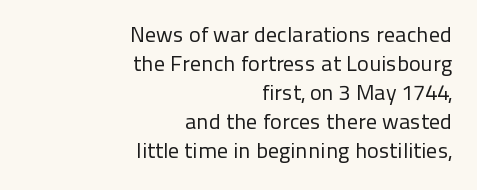
Q: Is the text bold? A: No.
Q: Is the text italic (slanted)? A: No, it is upright.
Q: Is the text underlined? A: No.
Q: How is the paragraph aligned? A: Right-aligned.
Q: Is the spacing between letters normal or unusually wide? A: Normal.
Q: Is the spacing between lines tight, normal or loose? A: Normal.
